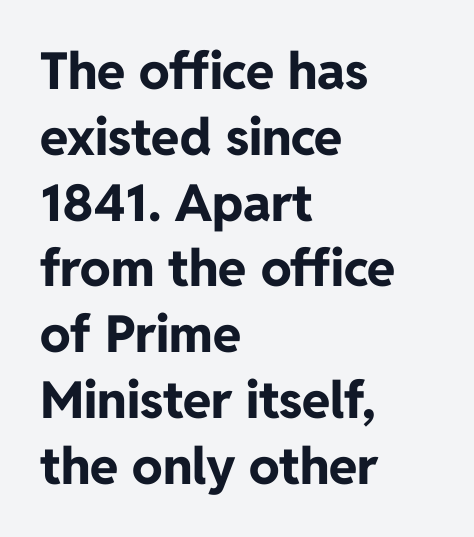
{"serif": "no", "italic": "no", "bold": "yes", "weight": "bold", "width": "normal", "stroke_contrast": "low", "x_height": "medium", "monospaced": "no", "underline": "no", "align": "left", "line_spacing": "normal", "line_spacing_ratio": 1.29, "letter_spacing": "normal", "letter_spacing_em": 0.0, "glyph_px": 51}
